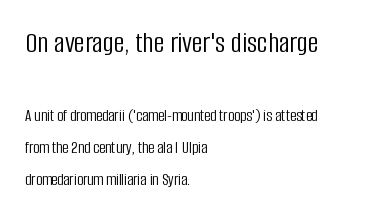
Q: Is the text bold? A: No.
Q: Is the text italic (slanted)? A: No, it is upright.
Q: Is the typeface a serif or a sans-serif typeface? A: Sans-serif.
Q: Is the text underlined? A: No.
Q: How is the paragraph aligned? A: Left-aligned.
Q: Is the spacing between letters normal or unusually wide? A: Normal.
Q: Which block of text is set in a larger size, the first (top) or the second (bottom)? A: The first (top) one.
Q: Width (condensed, normal, or wide)? A: Condensed.
Q: Stroke contrast? A: Low.
Q: x-height? A: Large.
Q: Monospaced? A: No.
